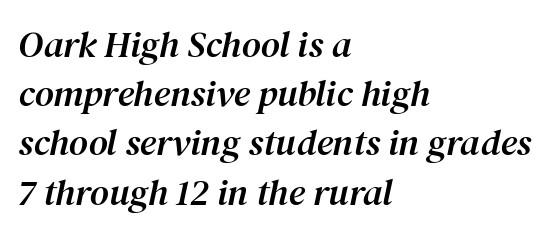
The image shows 37 px serif type, italic (leaning right); set left-aligned, normal line spacing (1.33x), normal letter spacing, not underlined; medium stroke contrast and a medium x-height.
